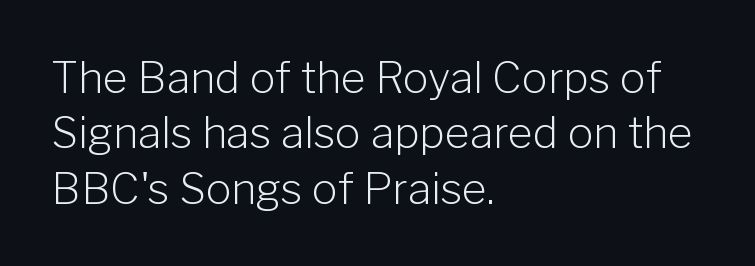
{"serif": "no", "italic": "no", "bold": "no", "weight": "light", "width": "normal", "stroke_contrast": "low", "x_height": "medium", "monospaced": "no", "underline": "no", "align": "left", "line_spacing": "normal", "line_spacing_ratio": 1.29, "letter_spacing": "normal", "letter_spacing_em": 0.0, "glyph_px": 43}
